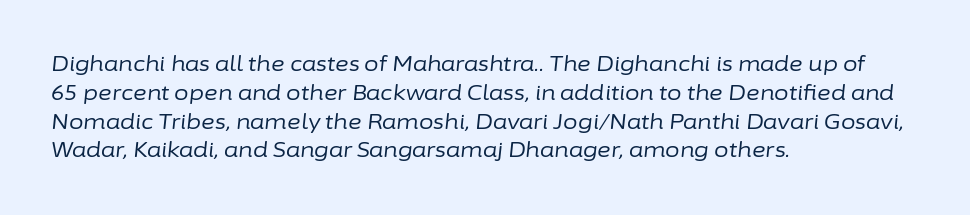
The image shows 21 px text type, italic (leaning right); set left-aligned, normal line spacing (1.37x), normal letter spacing, not underlined.
